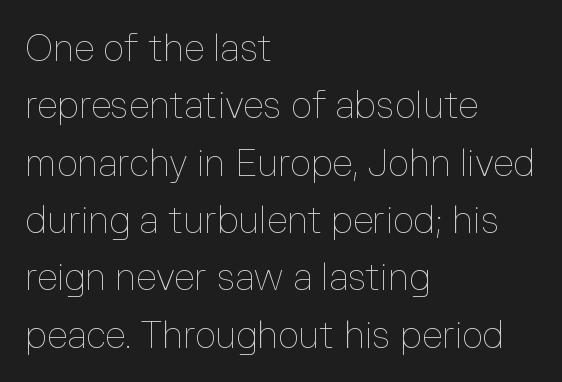
The line-height multiplier appears to be the usual default. Letter spacing: default. Ascenders rise straight up at ninety degrees. The gap between lines stays unmarked.
